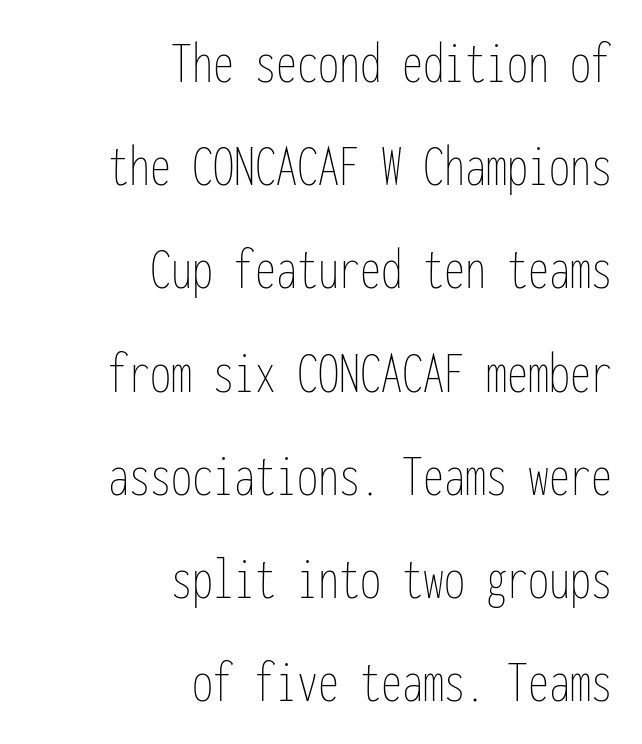
Q: Is the text bold? A: No.
Q: Is the text italic (slanted)? A: No, it is upright.
Q: Is the text underlined? A: No.
Q: How is the paragraph aligned? A: Right-aligned.
Q: Is the spacing between letters normal or unusually wide? A: Normal.
Q: Width (condensed, normal, or wide)? A: Condensed.
Q: Stroke contrast? A: Low.
Q: x-height? A: Medium.
Q: Monospaced? A: Yes.
